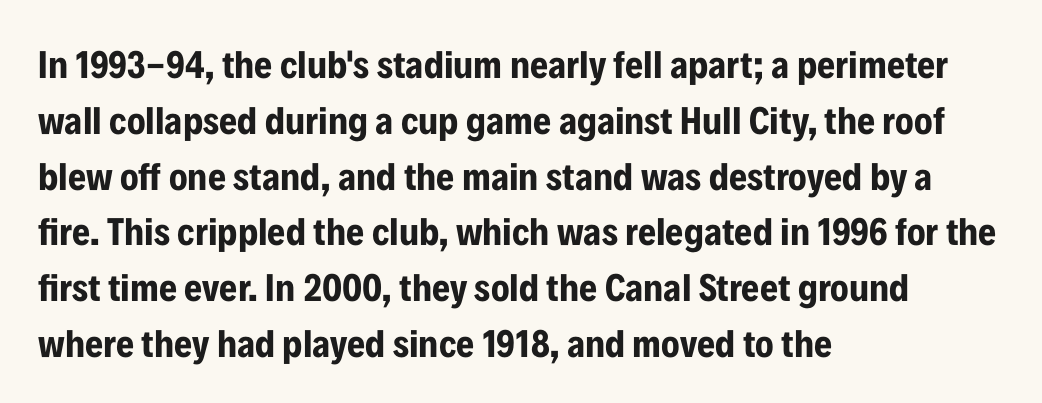
The image shows 39 px bold, condensed sans-serif type, upright; set left-aligned, normal line spacing (1.43x), normal letter spacing, not underlined; low stroke contrast and a medium x-height.
